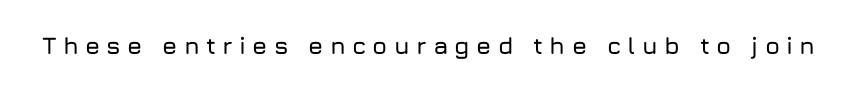
The image shows 24 px text type, upright; set unusually wide letter spacing (+0.26 em), not underlined.
